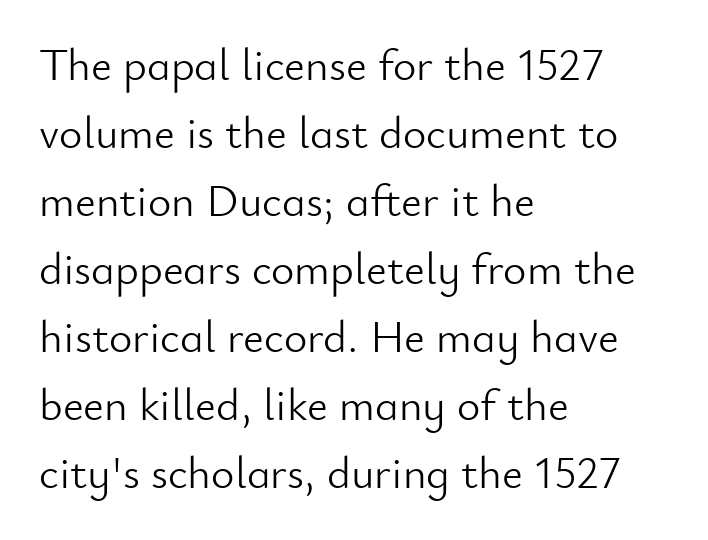
{"serif": "no", "italic": "no", "bold": "no", "weight": "light", "width": "normal", "stroke_contrast": "low", "x_height": "small", "monospaced": "no", "underline": "no", "align": "left", "line_spacing": "normal", "line_spacing_ratio": 1.51, "letter_spacing": "normal", "letter_spacing_em": 0.0, "glyph_px": 45}
